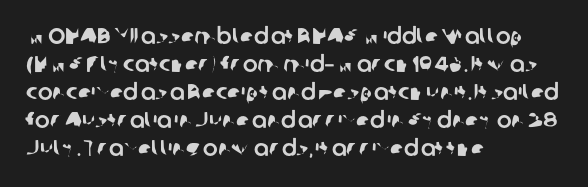
{"underline": "no", "align": "left", "line_spacing": "normal", "line_spacing_ratio": 1.27, "letter_spacing": "normal", "letter_spacing_em": 0.0, "glyph_px": 22}
